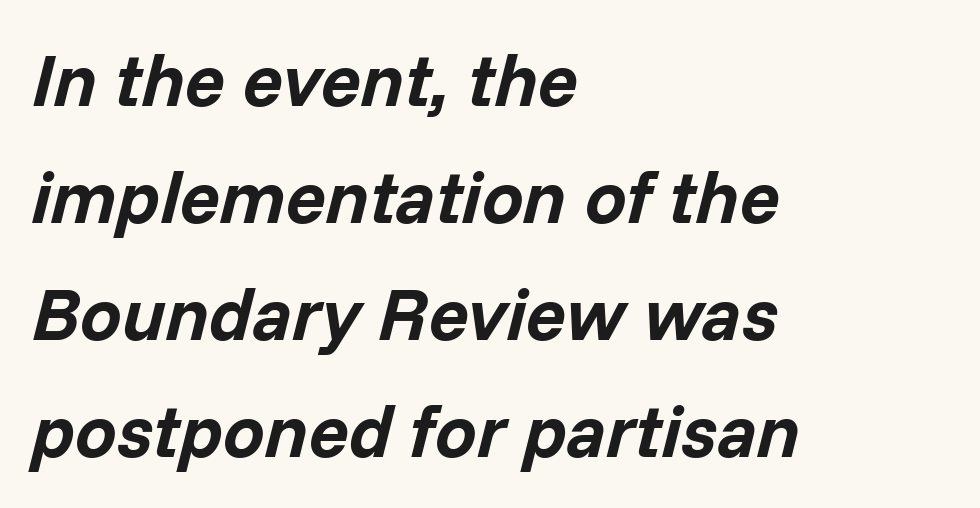
Quick note: interline space is typical. The specimen reads as italic at a glance. Which margin do the lines hug? The left one — the right edge is uneven. Spacing between characters is what you'd get straight out of the box. The zone under the glyphs is completely vacant.
